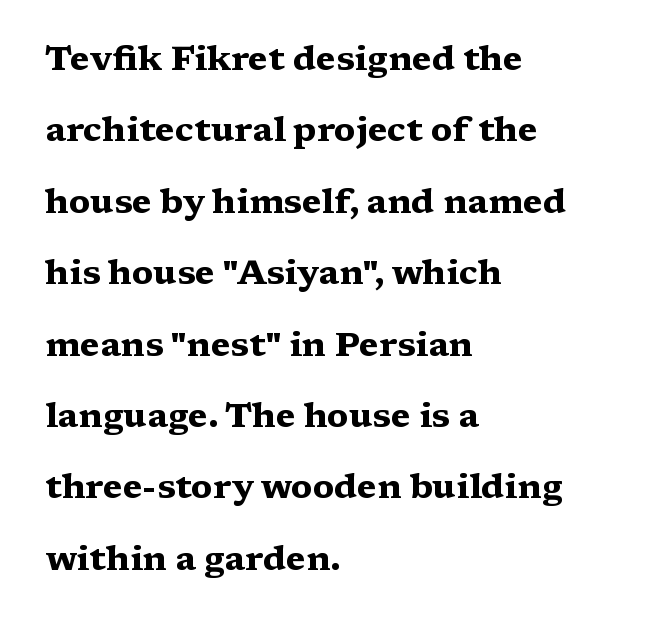
These lines keep a tight, regular rhythm from letter to letter. The rendering shows small feet on the letterforms — a serif design. Style check: upright. A clean baseline with only descenders dipping below it.
